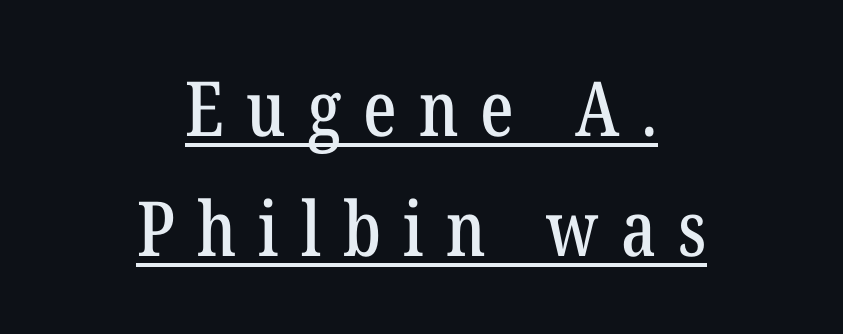
Compared with typical body copy, the letter spacing here is much looser. Interline gaps are of average width in this sample. Does the type have serifs? Yes, each stem ends in a small foot. Tall strokes in this sample are plumb rather than angled. Do the characters align in a grid? No, the font is proportional. These characters rest on top of a visible drawn line.
